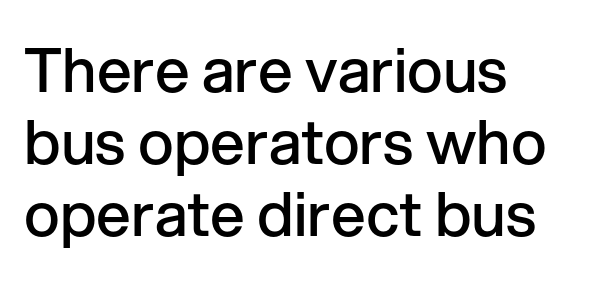
Q: Is the text bold? A: Semi-bold.
Q: Is the text italic (slanted)? A: No, it is upright.
Q: Is the typeface a serif or a sans-serif typeface? A: Sans-serif.
Q: Is the text underlined? A: No.
Q: How is the paragraph aligned? A: Left-aligned.
Q: Is the spacing between letters normal or unusually wide? A: Normal.
Q: Width (condensed, normal, or wide)? A: Normal.
Q: Stroke contrast? A: Low.
Q: x-height? A: Medium.
Q: Monospaced? A: No.
